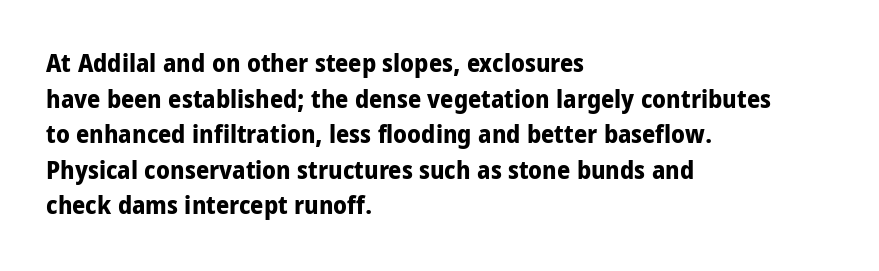
The image shows 26 px bold type, upright; set left-aligned, normal line spacing (1.37x), normal letter spacing, not underlined.
